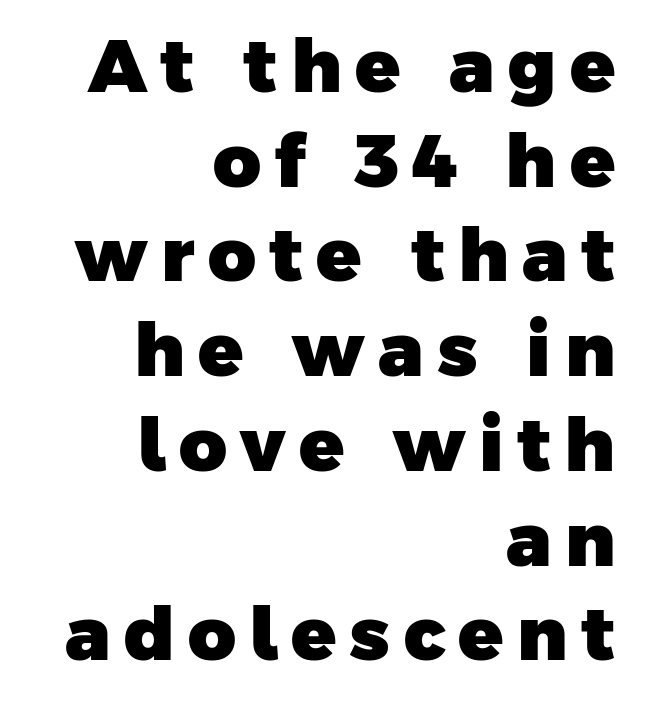
The image shows 74 px heavy sans-serif type; set right-aligned, normal line spacing (1.28x), not underlined; low stroke contrast and a medium x-height.
